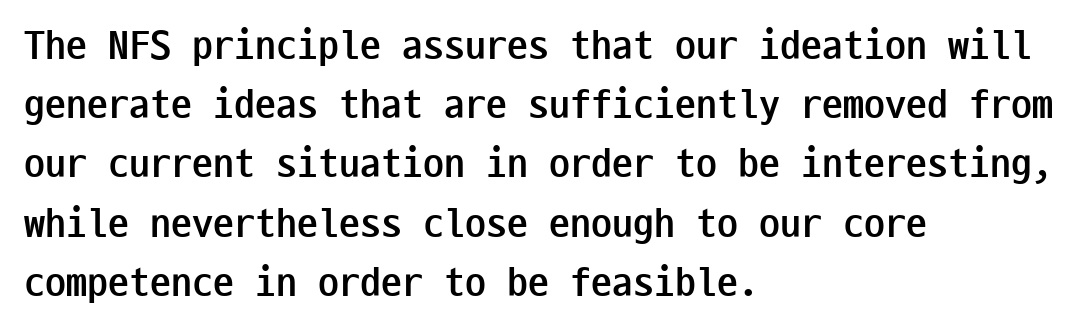
{"serif": "no", "italic": "no", "bold": "yes", "weight": "semibold", "width": "condensed", "stroke_contrast": "low", "x_height": "medium", "monospaced": "yes", "underline": "no", "align": "left", "line_spacing": "normal", "line_spacing_ratio": 1.41, "letter_spacing": "normal", "letter_spacing_em": 0.0, "glyph_px": 42}
